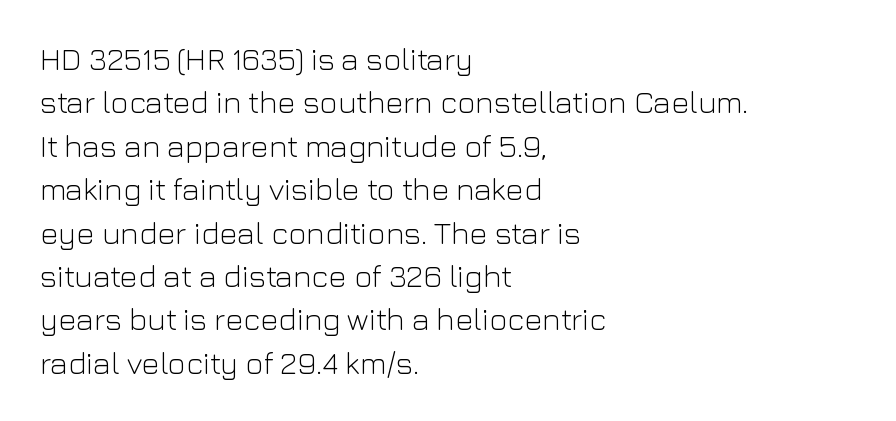
The image shows 31 px light sans-serif type, upright; set left-aligned, normal line spacing (1.4x), normal letter spacing, not underlined; low stroke contrast and a medium x-height.
